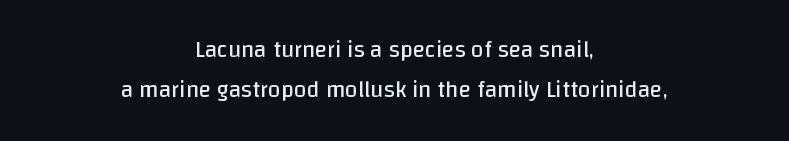
The image shows 23 px text type, upright; set centered, line spacing 1.75x, normal letter spacing, not underlined.
